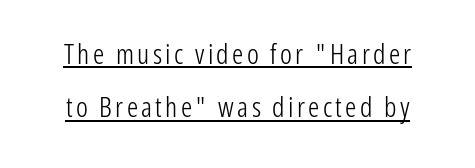
The image shows 28 px light, condensed sans-serif type, upright; set loose line spacing (1.9x), underlined; low stroke contrast and a medium x-height.
